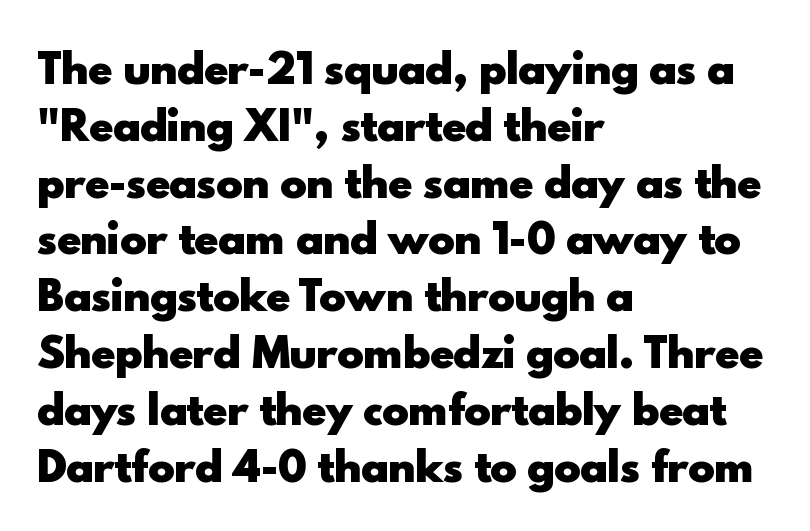
This sample has the flowing, uneven cadence of proportional lettering. The gaps between neighbouring characters are ordinary and unremarkable. Descender tails drop into unmarked territory. A sans-serif font was chosen for this passage.
